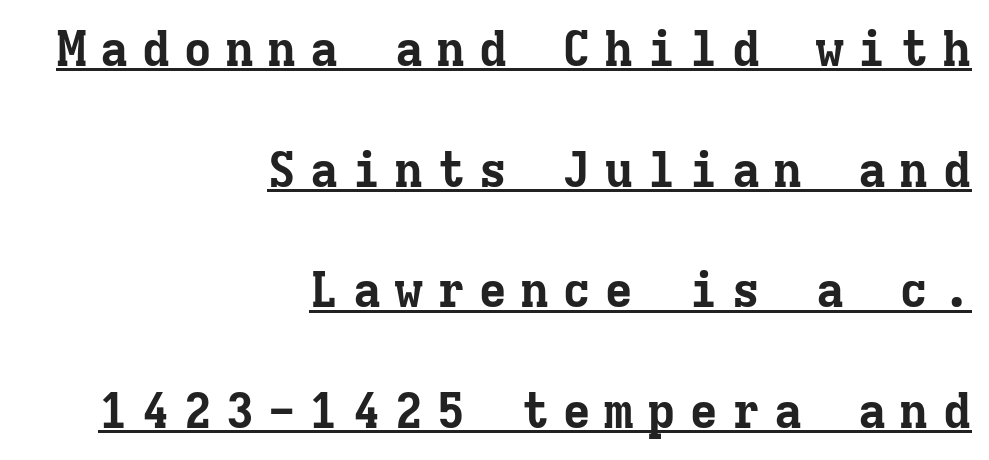
The image shows 49 px bold serif type, upright, monospaced; set right-aligned, loose line spacing (2.46x), unusually wide letter spacing (+0.26 em), underlined; low stroke contrast and a medium x-height.
